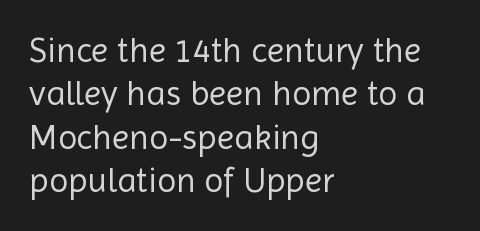
The image shows 35 px regular-weight sans-serif type, upright; set left-aligned, line spacing 1.24x, normal letter spacing, not underlined; a medium x-height.
